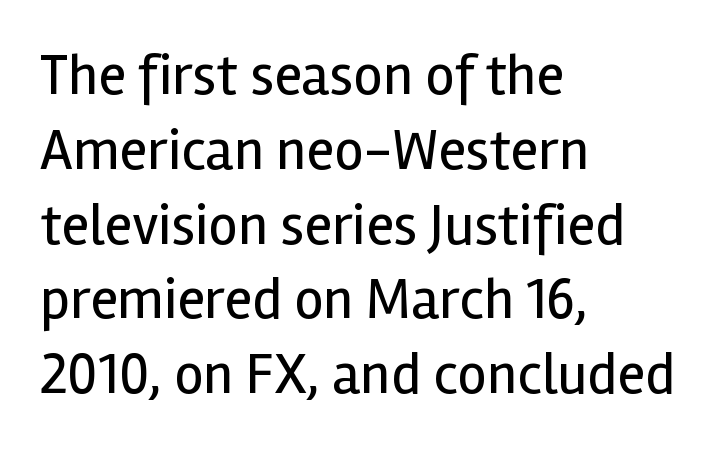
{"serif": "no", "italic": "no", "bold": "no", "weight": "regular", "width": "normal", "x_height": "medium", "monospaced": "no", "underline": "no", "align": "left", "line_spacing": "normal", "line_spacing_ratio": 1.29, "letter_spacing": "normal", "letter_spacing_em": 0.0, "glyph_px": 58}
